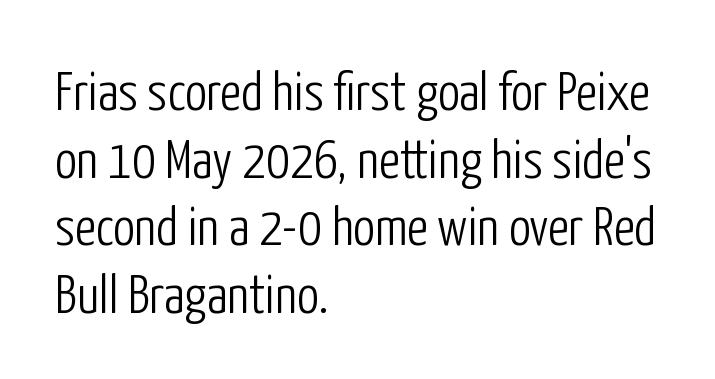
The image shows 55 px light, condensed sans-serif type, upright; set left-aligned, line spacing 1.23x, normal letter spacing, not underlined; low stroke contrast and a medium x-height.
